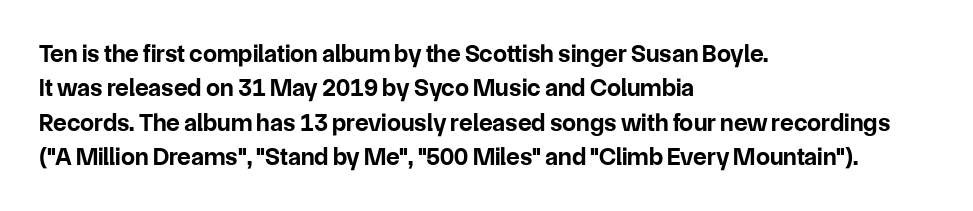
{"italic": "no", "bold": "yes", "underline": "no", "align": "left", "line_spacing": "normal", "line_spacing_ratio": 1.38, "letter_spacing": "normal", "letter_spacing_em": 0.0, "glyph_px": 25}
